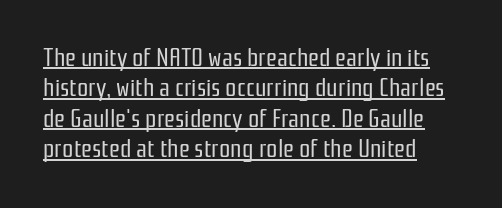
The image shows 25 px text type, upright; set left-aligned, line spacing 1.22x, normal letter spacing, underlined.
